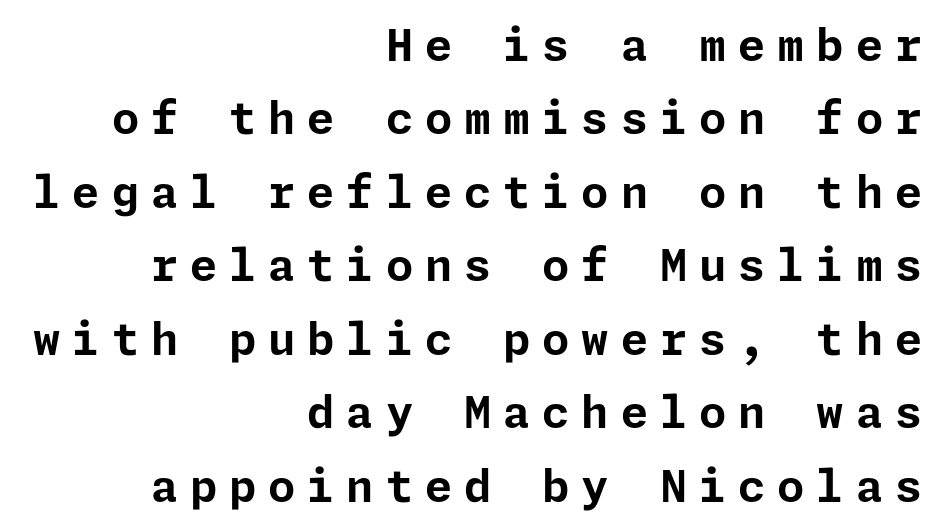
{"serif": "no", "italic": "no", "bold": "yes", "weight": "bold", "width": "normal", "stroke_contrast": "low", "x_height": "medium", "underline": "no", "align": "right", "line_spacing": "normal", "line_spacing_ratio": 1.67, "letter_spacing": "wide", "letter_spacing_em": 0.27, "glyph_px": 44}
